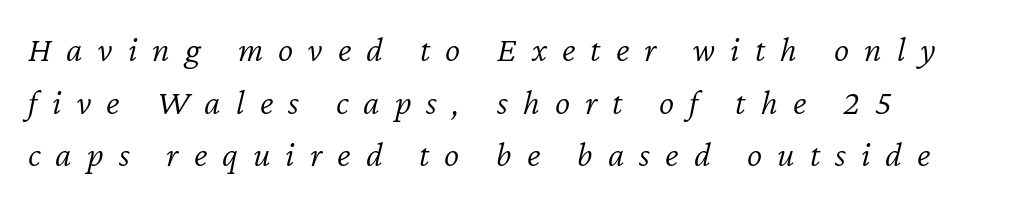
Q: Is the text bold? A: No.
Q: Is the text italic (slanted)? A: Yes, it leans right by about 12 degrees.
Q: Is the text underlined? A: No.
Q: Is the spacing between letters normal or unusually wide? A: Unusually wide.
Q: Is the spacing between lines tight, normal or loose? A: Normal.
Q: Width (condensed, normal, or wide)? A: Normal.
Q: Stroke contrast? A: Low.
Q: x-height? A: Medium.
Q: Monospaced? A: No.
